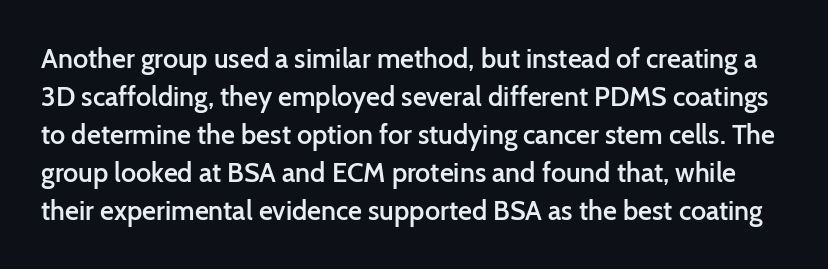
Q: Is the text bold? A: Semi-bold.
Q: Is the text italic (slanted)? A: No, it is upright.
Q: Is the text underlined? A: No.
Q: Is the spacing between letters normal or unusually wide? A: Normal.
Q: Is the spacing between lines tight, normal or loose? A: Normal.
